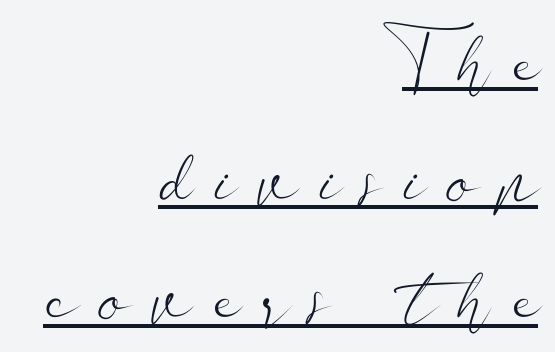
Q: Is the text bold? A: No.
Q: Is the text italic (slanted)? A: Yes.
Q: Is the typeface a serif or a sans-serif typeface? A: Sans-serif.
Q: Is the text underlined? A: Yes.
Q: How is the paragraph aligned? A: Right-aligned.
Q: Is the spacing between letters normal or unusually wide? A: Unusually wide.
Q: Is the spacing between lines tight, normal or loose? A: Normal.
Q: Width (condensed, normal, or wide)? A: Wide.
Q: Stroke contrast? A: Low.
Q: x-height? A: Small.
Q: Monospaced? A: No.
